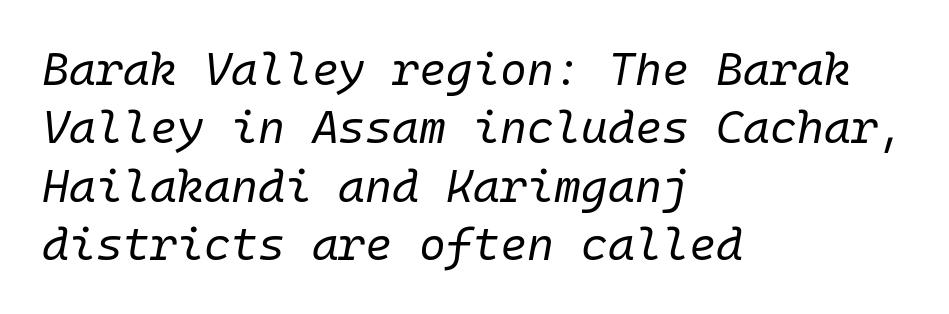
The letters sit at their default tracking, neither squeezed nor spread. A light-to-regular cut is what we see here. A clean baseline with only descenders dipping below it. Quick note: interline space is typical. Is the block centered? No — it sits flush against the left margin. The face used here is monospaced, like something from a code editor.
